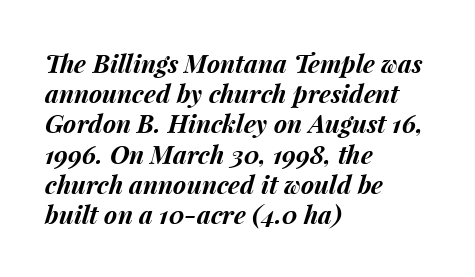
The gaps between neighbouring characters are ordinary and unremarkable. Each line starts at the same left margin while the right side varies. Heft: maximum for text — a bold. Just letters on the line, the space beneath them empty. When letters slant like this, we call the style italic.
